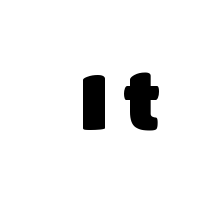
Display-style spreading of the glyphs; the letterfit is very open. These lines are rendered in a variable-pitch font. Typographic density is high because the face is bold. The typeface chosen for these lines omits serifs.
